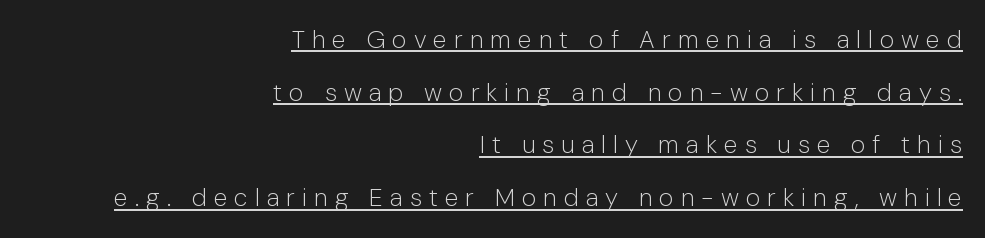
This is the regular roman posture of the typeface. The weight would be labelled regular, book, light, or lighter still. Observe the wide spacing: letters keep a clear distance from each other. Does a line run under the words? Yes, clearly.
